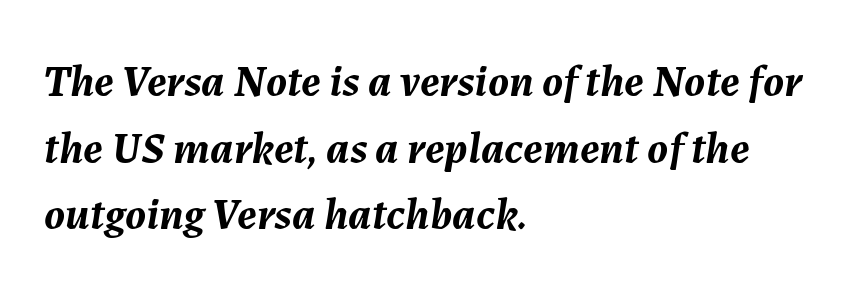
{"italic": "yes", "lean": "right", "slant_degrees": 7, "bold": "yes", "weight": "semibold", "width": "normal", "stroke_contrast": "medium", "x_height": "medium", "monospaced": "no", "underline": "no", "align": "left", "line_spacing": "normal", "line_spacing_ratio": 1.48, "letter_spacing": "normal", "letter_spacing_em": 0.0, "glyph_px": 45}
